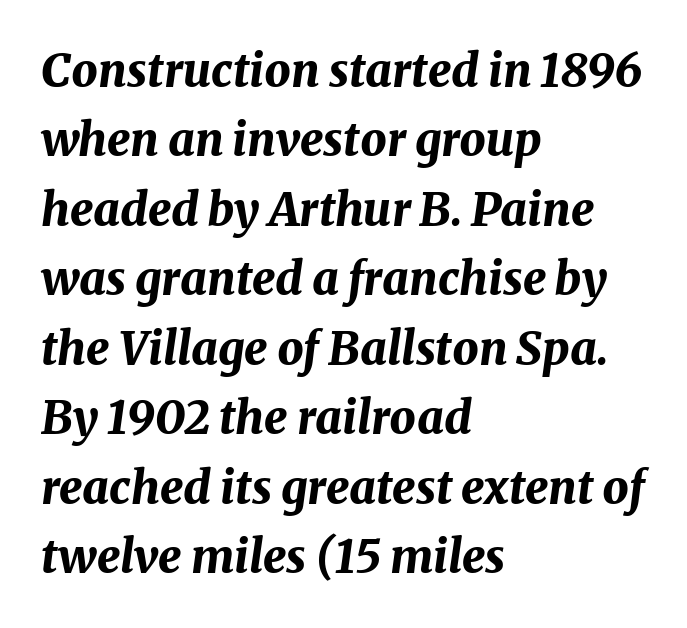
Is this a fixed-width face? No — the glyphs have proportional, varying widths. What weight is shown? A full bold with thick strokes. The line-height multiplier appears to be the usual default. The specimen omits any rule beneath the text block's lines. Designer's note — italics engaged. The lines in this sample share a left origin and differ only in where they stop.
